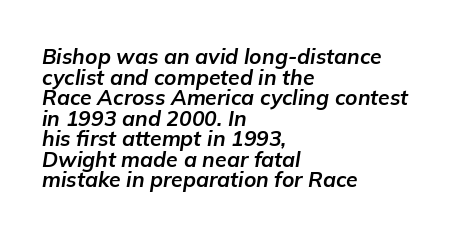
The image shows 21 px bold type, italic (leaning right); set left-aligned, tight line spacing (0.98x), normal letter spacing, not underlined.
